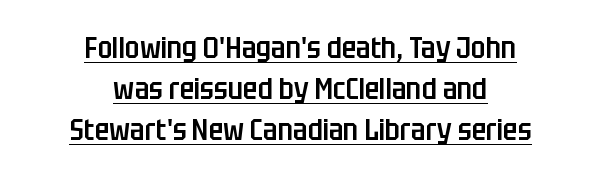
Q: Is the text bold? A: Semi-bold.
Q: Is the text italic (slanted)? A: No, it is upright.
Q: Is the typeface a serif or a sans-serif typeface? A: Sans-serif.
Q: Is the text underlined? A: Yes.
Q: How is the paragraph aligned? A: Centered.
Q: Is the spacing between letters normal or unusually wide? A: Normal.
Q: Is the spacing between lines tight, normal or loose? A: Normal.
Q: Width (condensed, normal, or wide)? A: Condensed.
Q: Stroke contrast? A: Low.
Q: x-height? A: Large.
Q: Monospaced? A: No.
